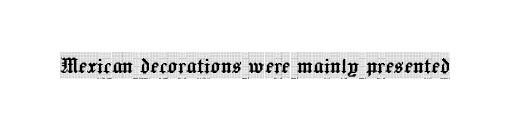
The image shows 26 px text type, upright; set normal letter spacing, not underlined.
